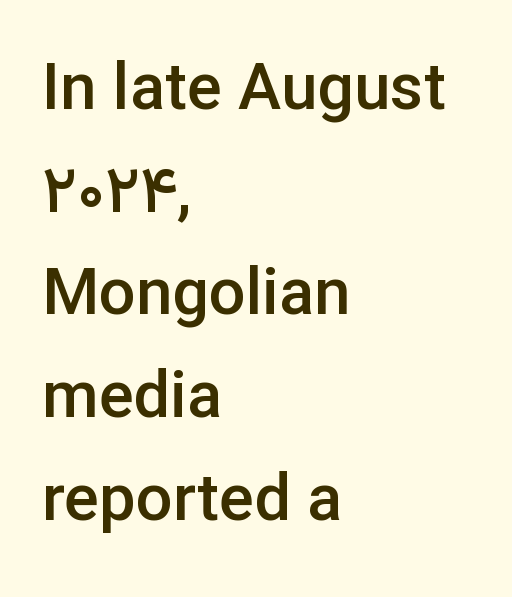
Q: Is the text bold? A: Semi-bold.
Q: Is the text italic (slanted)? A: No, it is upright.
Q: Is the typeface a serif or a sans-serif typeface? A: Sans-serif.
Q: Is the text underlined? A: No.
Q: How is the paragraph aligned? A: Left-aligned.
Q: Is the spacing between letters normal or unusually wide? A: Normal.
Q: Is the spacing between lines tight, normal or loose? A: Normal.
Q: Width (condensed, normal, or wide)? A: Normal.
Q: Stroke contrast? A: Low.
Q: x-height? A: Medium.
Q: Monospaced? A: No.
